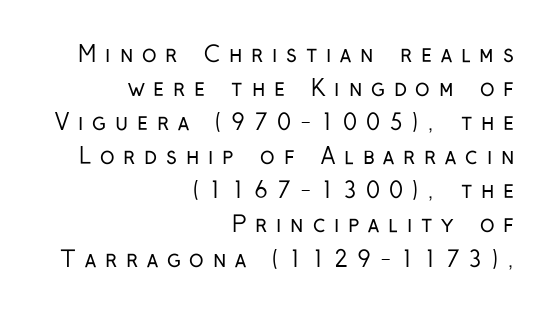
{"italic": "no", "bold": "no", "underline": "no", "align": "right", "line_spacing": "normal", "line_spacing_ratio": 1.55, "letter_spacing": "wide", "letter_spacing_em": 0.4, "glyph_px": 22}
